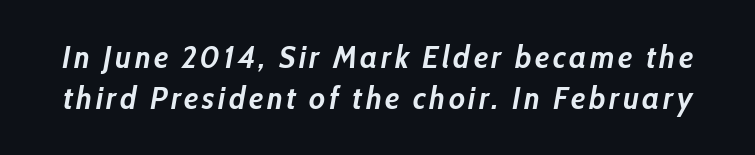
{"italic": "yes", "lean": "right", "slant_degrees": 10, "bold": "yes", "weight": "semibold", "width": "condensed", "stroke_contrast": "low", "x_height": "medium", "monospaced": "no", "underline": "no", "line_spacing": "normal", "line_spacing_ratio": 1.29, "glyph_px": 32}
